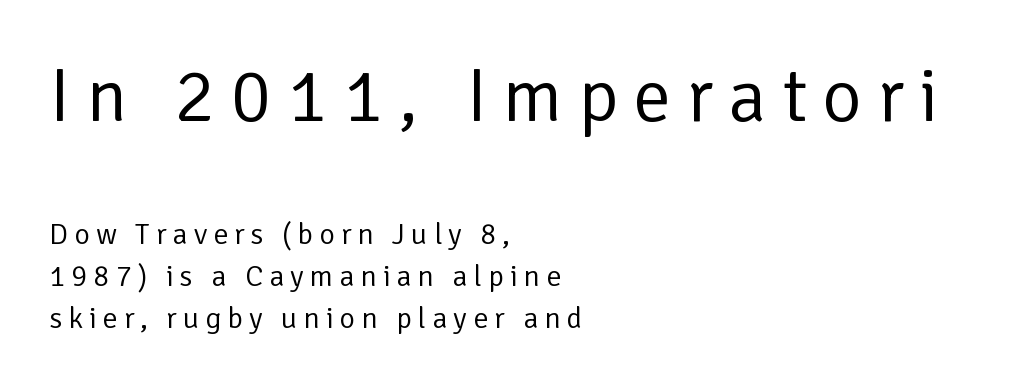
The typography opts for an upright posture over an oblique one. I'd call this a sans setting — the letters go barefoot. The tracking reads as deliberately expanded to a designer's eye. The lines sit at an ordinary, default distance from one another. Plain, unruled lines of type.
